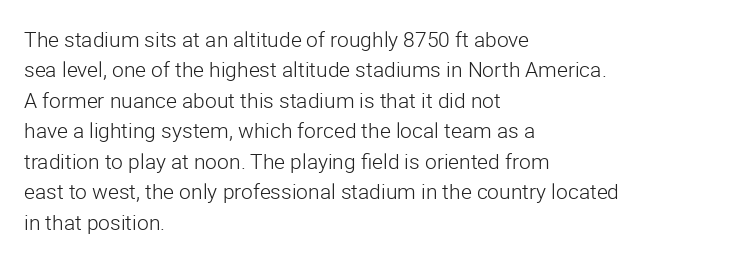
{"italic": "no", "bold": "no", "underline": "no", "align": "left", "line_spacing": "normal", "line_spacing_ratio": 1.45, "letter_spacing": "normal", "letter_spacing_em": 0.0, "glyph_px": 21}
